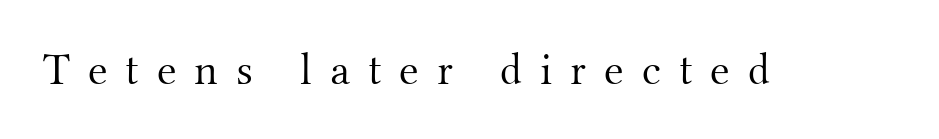
The image shows 45 px light serif type, upright; set unusually wide letter spacing (+0.4 em), not underlined; medium stroke contrast and a small x-height.
